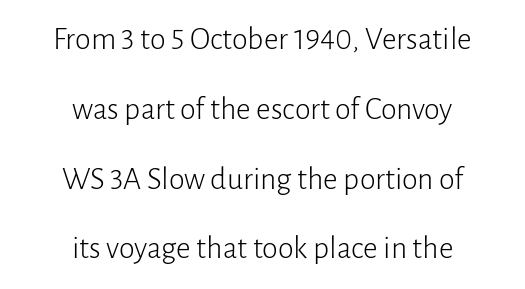
{"serif": "no", "italic": "no", "bold": "no", "weight": "light", "width": "normal", "stroke_contrast": "low", "x_height": "medium", "monospaced": "no", "underline": "no", "align": "center", "line_spacing": "loose", "line_spacing_ratio": 2.18, "letter_spacing": "normal", "letter_spacing_em": 0.0, "glyph_px": 32}
